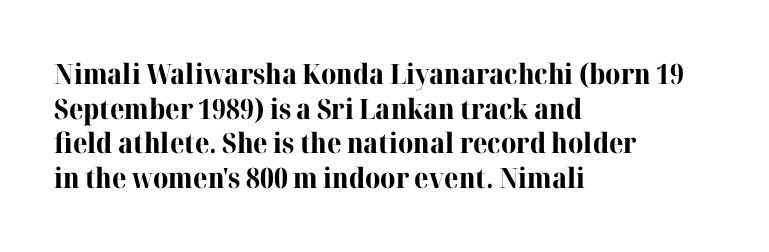
{"serif": "yes", "italic": "no", "bold": "yes", "weight": "bold", "width": "normal", "stroke_contrast": "high", "x_height": "medium", "monospaced": "no", "underline": "no", "align": "left", "line_spacing_ratio": 1.24, "letter_spacing": "normal", "letter_spacing_em": 0.0, "glyph_px": 28}
